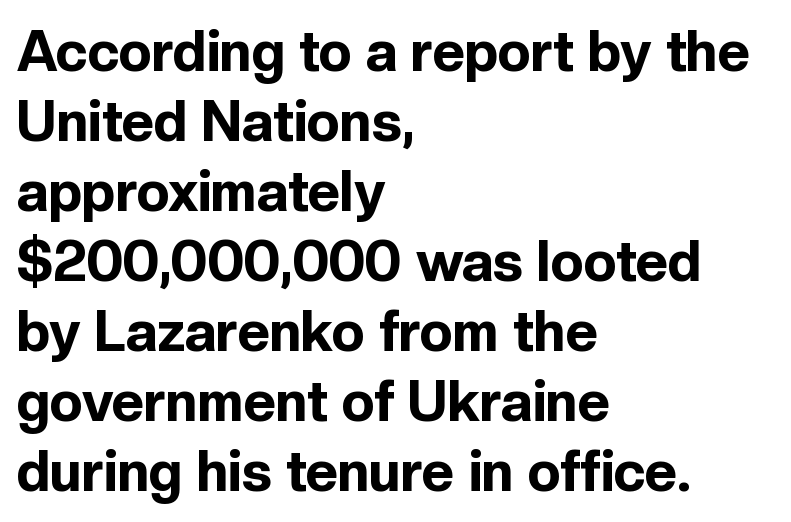
{"serif": "no", "italic": "no", "bold": "yes", "weight": "bold", "width": "normal", "x_height": "medium", "monospaced": "no", "underline": "no", "align": "left", "line_spacing": "normal", "line_spacing_ratio": 1.25, "letter_spacing": "normal", "letter_spacing_em": 0.0, "glyph_px": 56}
